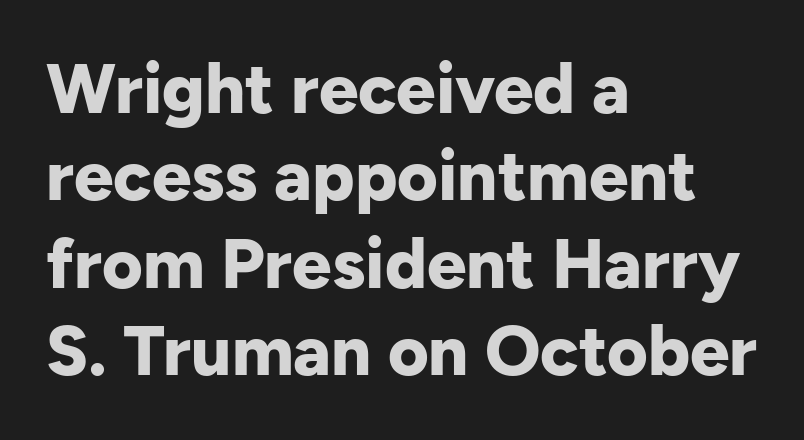
The image shows 70 px bold sans-serif type, upright; set left-aligned, normal line spacing (1.25x), normal letter spacing, not underlined; low stroke contrast and a medium x-height.
